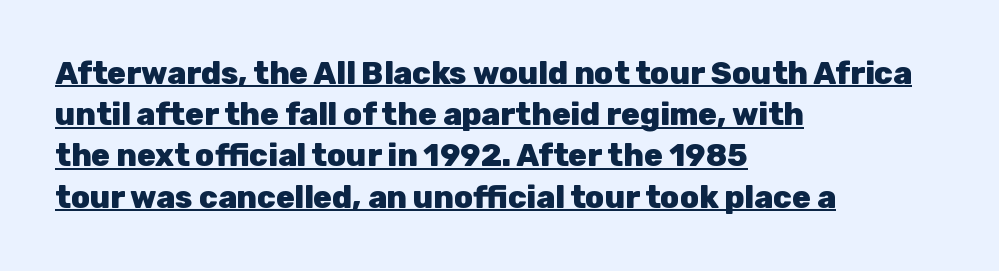
Each glyph is drawn with heavy, bold strokes. You could call the tracking neutral — neither tight nor loose. Quick note: underline on. Examine the stroke ends and you'll find no serifs. The face used here is proportionally spaced, like ordinary book or web type.
